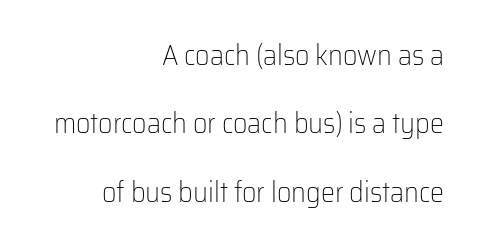
Q: Is the text bold? A: No.
Q: Is the text italic (slanted)? A: No, it is upright.
Q: Is the typeface a serif or a sans-serif typeface? A: Sans-serif.
Q: Is the text underlined? A: No.
Q: How is the paragraph aligned? A: Right-aligned.
Q: Is the spacing between letters normal or unusually wide? A: Normal.
Q: Is the spacing between lines tight, normal or loose? A: Loose.
Q: Width (condensed, normal, or wide)? A: Normal.
Q: Stroke contrast? A: Low.
Q: x-height? A: Medium.
Q: Monospaced? A: No.
